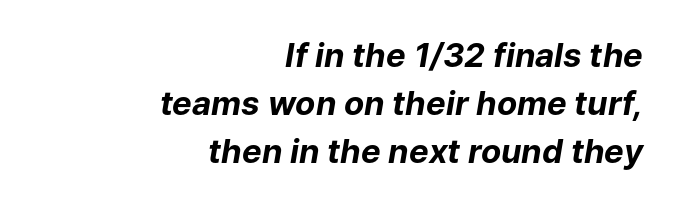
{"italic": "yes", "lean": "right", "slant_degrees": 9, "bold": "yes", "weight": "bold", "width": "normal", "stroke_contrast": "low", "x_height": "medium", "monospaced": "no", "underline": "no", "align": "right", "line_spacing": "normal", "line_spacing_ratio": 1.46, "letter_spacing": "normal", "letter_spacing_em": 0.0, "glyph_px": 33}
